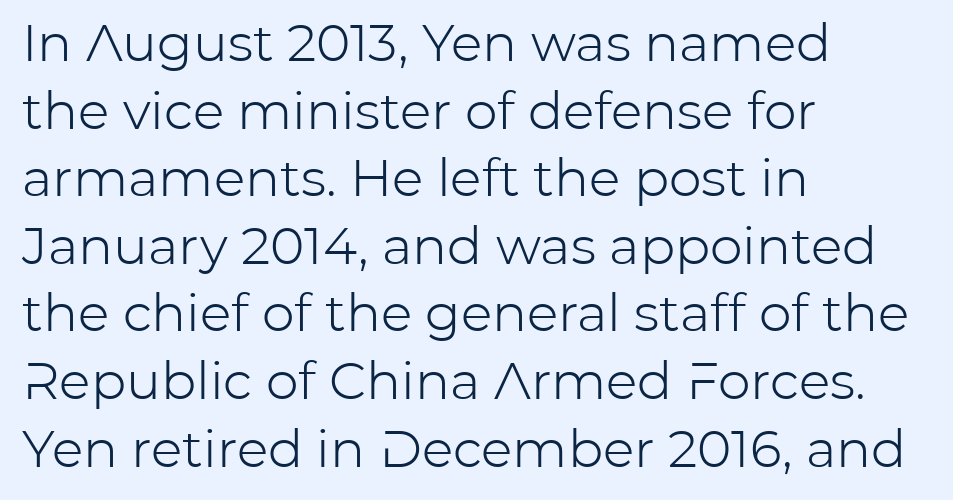
Q: Is the text bold? A: No.
Q: Is the text italic (slanted)? A: No, it is upright.
Q: Is the typeface a serif or a sans-serif typeface? A: Sans-serif.
Q: Is the text underlined? A: No.
Q: How is the paragraph aligned? A: Left-aligned.
Q: Is the spacing between letters normal or unusually wide? A: Normal.
Q: Is the spacing between lines tight, normal or loose? A: Normal.
Q: Width (condensed, normal, or wide)? A: Normal.
Q: Stroke contrast? A: Low.
Q: x-height? A: Medium.
Q: Monospaced? A: No.
